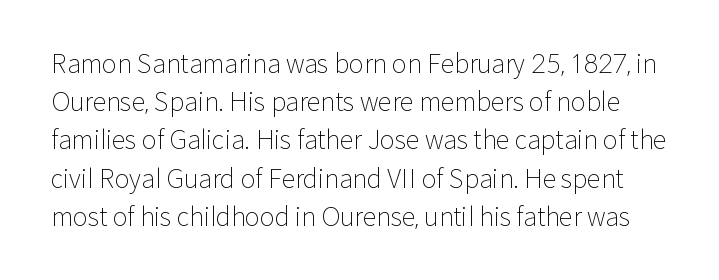
{"italic": "no", "bold": "no", "underline": "no", "line_spacing": "normal", "line_spacing_ratio": 1.53, "letter_spacing": "normal", "letter_spacing_em": 0.0, "glyph_px": 25}
